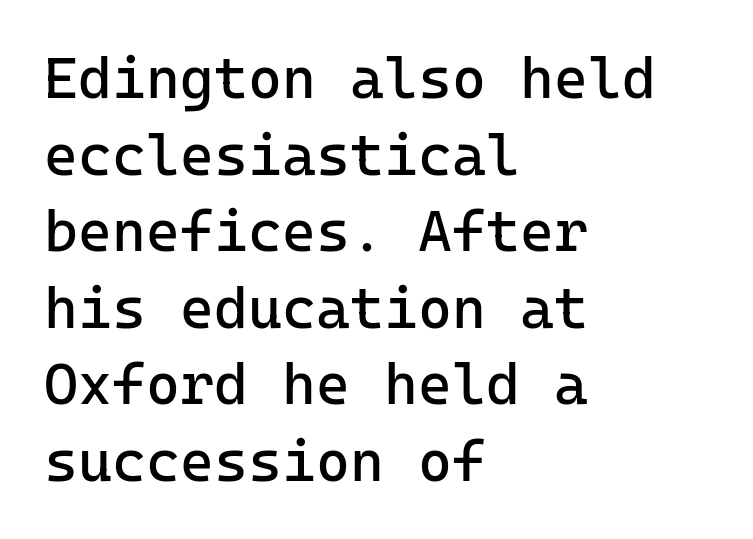
{"serif": "no", "italic": "no", "bold": "no", "weight": "regular", "width": "normal", "stroke_contrast": "low", "x_height": "medium", "underline": "no", "align": "left", "line_spacing": "normal", "line_spacing_ratio": 1.32, "letter_spacing": "normal", "letter_spacing_em": 0.0, "glyph_px": 58}
